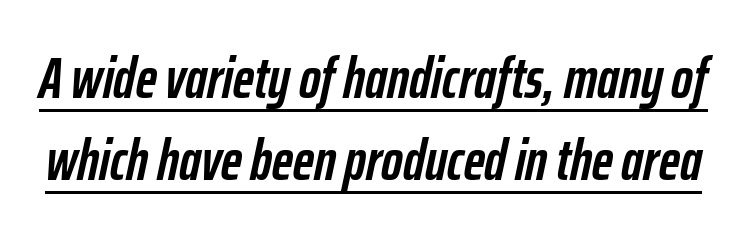
The image shows 58 px semibold, condensed type, italic (leaning right); set normal line spacing (1.42x), normal letter spacing, underlined; low stroke contrast and a medium x-height.
